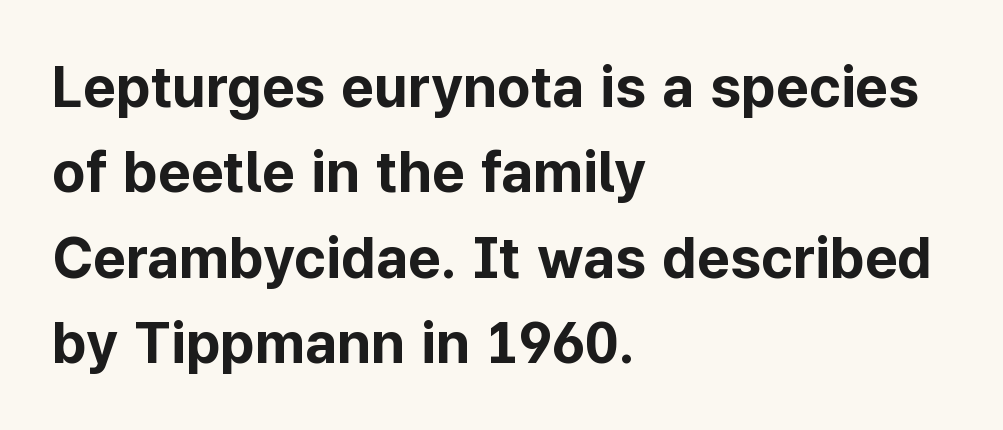
{"serif": "no", "italic": "no", "bold": "yes", "weight": "bold", "width": "normal", "stroke_contrast": "low", "x_height": "medium", "monospaced": "no", "underline": "no", "align": "left", "line_spacing": "normal", "line_spacing_ratio": 1.5, "letter_spacing": "normal", "letter_spacing_em": 0.0, "glyph_px": 57}
